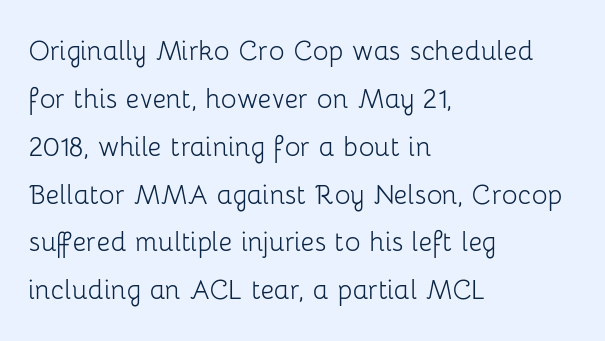
{"serif": "no", "italic": "no", "bold": "no", "weight": "light", "width": "normal", "stroke_contrast": "low", "x_height": "medium", "monospaced": "no", "underline": "no", "align": "left", "line_spacing": "normal", "line_spacing_ratio": 1.45, "letter_spacing": "normal", "letter_spacing_em": 0.0, "glyph_px": 33}
